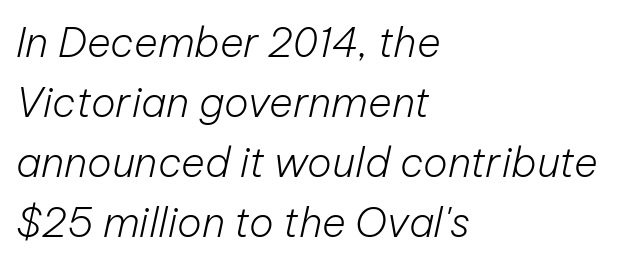
{"italic": "yes", "lean": "right", "slant_degrees": 12, "bold": "no", "weight": "light", "width": "normal", "stroke_contrast": "low", "x_height": "medium", "monospaced": "no", "underline": "no", "align": "left", "line_spacing": "normal", "line_spacing_ratio": 1.46, "letter_spacing": "normal", "letter_spacing_em": 0.0, "glyph_px": 41}
